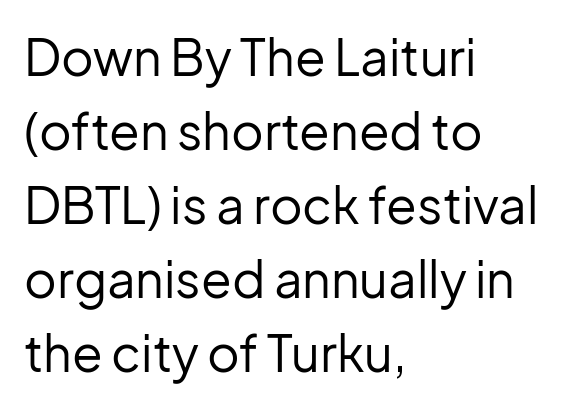
Designer's note — italics off, roman on. The characters are drawn with everyday or finer stroke widths. Successive baselines arrive at the customary interval. The text was rendered using a sans face with plain stroke endings. Each letter keeps its own natural width here, so spacing adapts to shape. The ragged edge is on the right, which tells us the setting is flush left.
